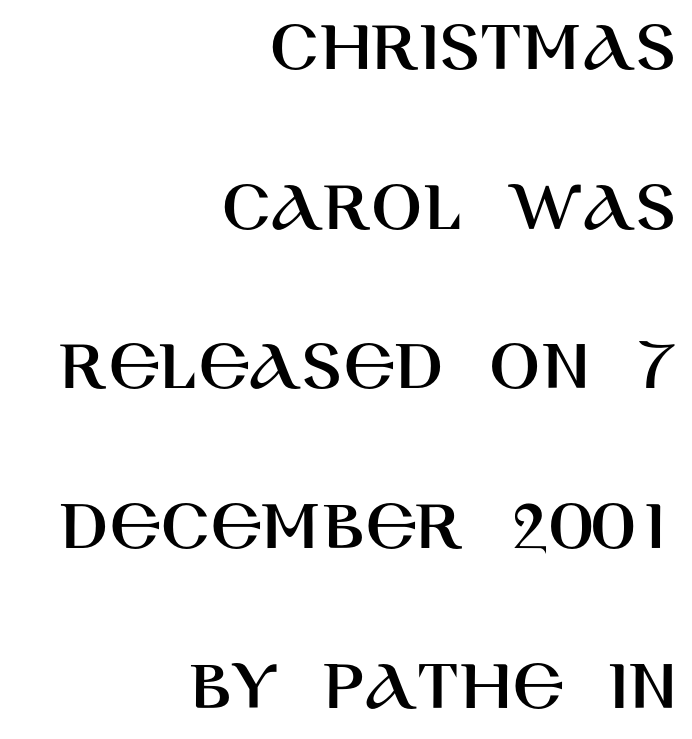
Q: Is the text italic (slanted)? A: No, it is upright.
Q: Is the typeface a serif or a sans-serif typeface? A: Sans-serif.
Q: Is the text underlined? A: No.
Q: How is the paragraph aligned? A: Right-aligned.
Q: Is the spacing between letters normal or unusually wide? A: Normal.
Q: Is the spacing between lines tight, normal or loose? A: Loose.
Q: Width (condensed, normal, or wide)? A: Normal.
Q: Stroke contrast? A: High.
Q: x-height? A: Large.
Q: Monospaced? A: No.
